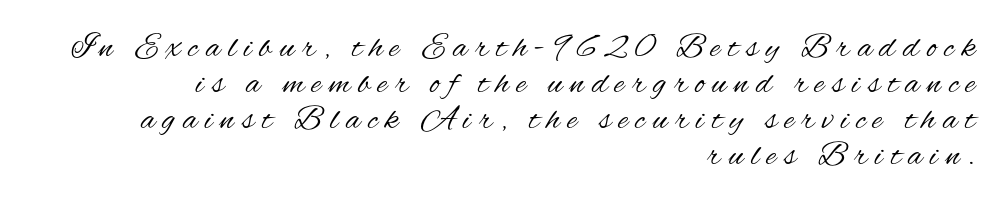
The image shows 34 px regular-weight, condensed sans-serif type; set right-aligned, tight line spacing (1.06x), unusually wide letter spacing (+0.23 em), not underlined; medium stroke contrast and a small x-height.
